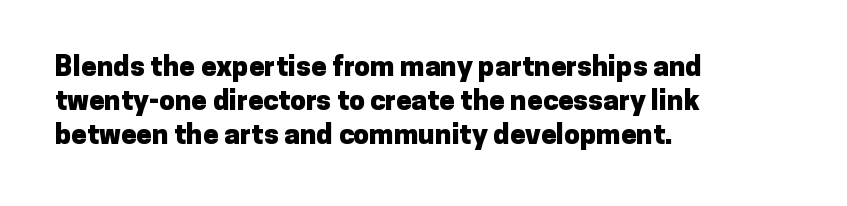
The image shows 28 px heavy sans-serif type, upright; set left-aligned, line spacing 1.21x, normal letter spacing, not underlined; low stroke contrast and a medium x-height.
